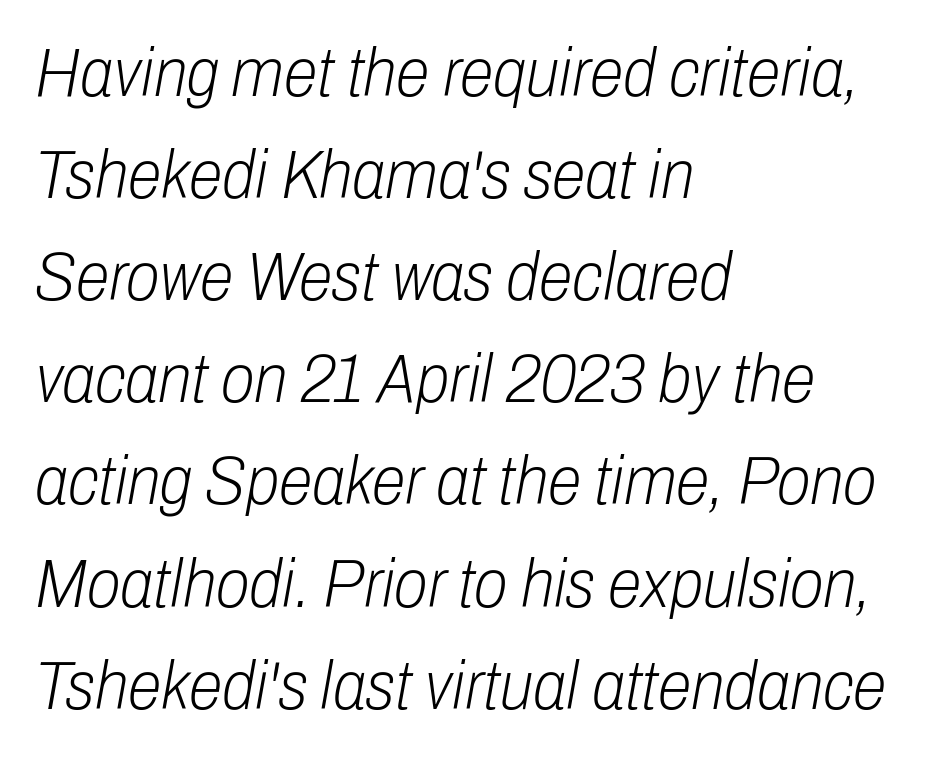
Q: Is the text bold? A: No.
Q: Is the text italic (slanted)? A: Yes, it leans right by about 10 degrees.
Q: Is the text underlined? A: No.
Q: How is the paragraph aligned? A: Left-aligned.
Q: Is the spacing between letters normal or unusually wide? A: Normal.
Q: Is the spacing between lines tight, normal or loose? A: Normal.
Q: Width (condensed, normal, or wide)? A: Condensed.
Q: Stroke contrast? A: Low.
Q: x-height? A: Medium.
Q: Monospaced? A: No.
